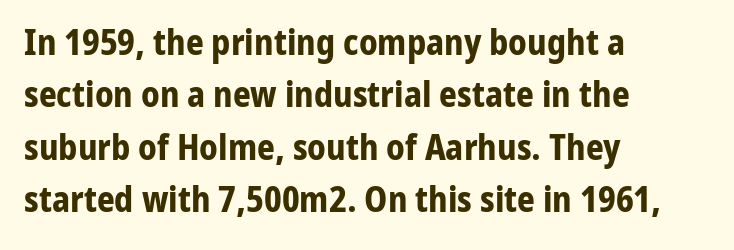
The passage is arranged the way most books set body copy — flush left. The space beneath each line is pristine and unruled. Are there feet on the stems? There aren't — it's a sans. There is no visible air inserted between adjacent glyphs. Nope, not italic — everything's standing straight. Note the varied advance widths — an 'i' is clearly narrower than an 'm'.
